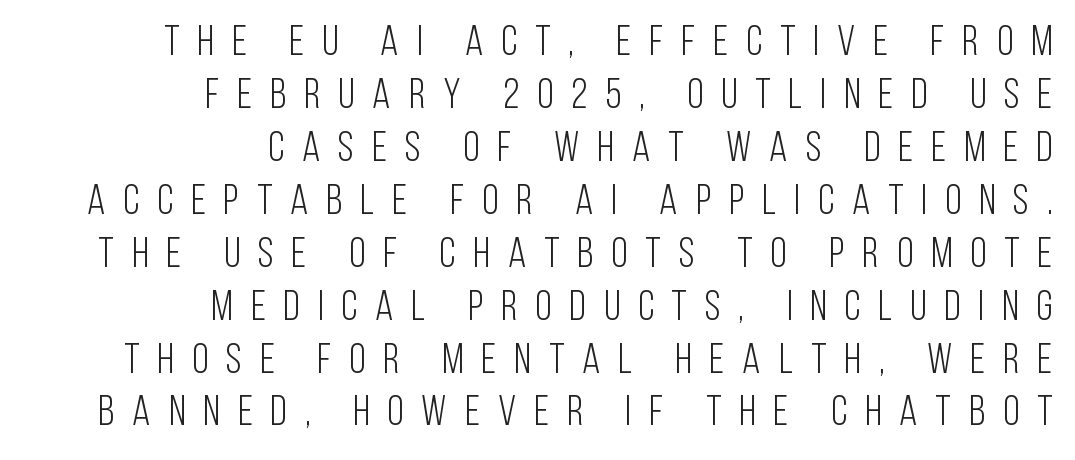
Q: Is the text bold? A: No.
Q: Is the text italic (slanted)? A: No, it is upright.
Q: Is the typeface a serif or a sans-serif typeface? A: Sans-serif.
Q: Is the text underlined? A: No.
Q: How is the paragraph aligned? A: Right-aligned.
Q: Is the spacing between letters normal or unusually wide? A: Unusually wide.
Q: Is the spacing between lines tight, normal or loose? A: Normal.
Q: Width (condensed, normal, or wide)? A: Condensed.
Q: Stroke contrast? A: Low.
Q: x-height? A: Large.
Q: Monospaced? A: No.
